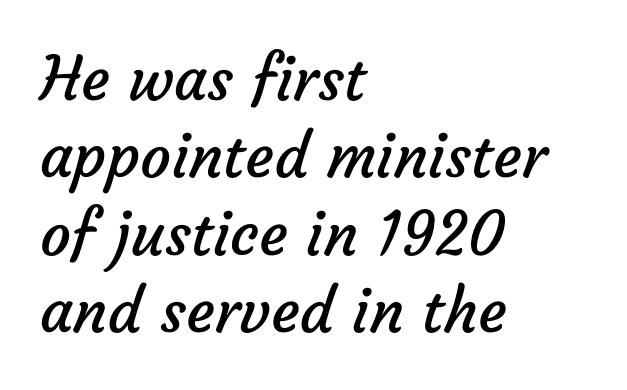
Clear beneath every line of the passage. Does the leading feel generous? No, just average. Is this a heavy cut? Hardly; it is regular or lighter. Is the letter spacing exaggerated? No — it looks like the ordinary default. To sum up the face: it is a sans, with no serifs.
